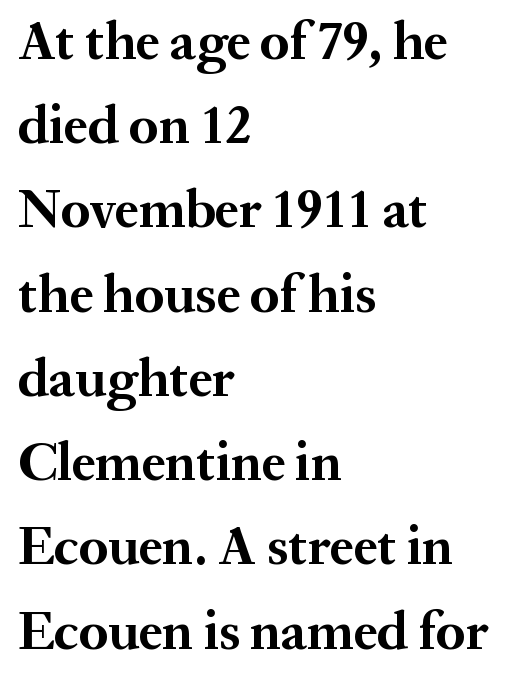
The image shows 54 px bold serif type, upright; set left-aligned, normal line spacing (1.56x), normal letter spacing, not underlined; medium stroke contrast and a medium x-height.
